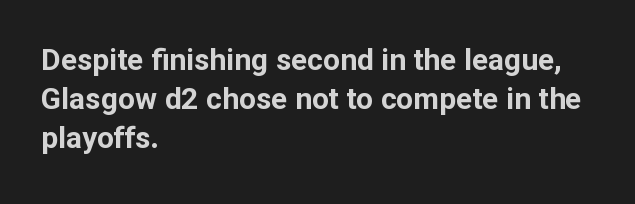
Heavy, bold letterforms. If you drew a ruler down the left edge, every line would touch it. Short note: letters normally spaced. Unlike italic type, these characters show no tilt at all. The letters advance in unequal steps, a hallmark of proportional type. The lines sit at an ordinary, default distance from one another.
